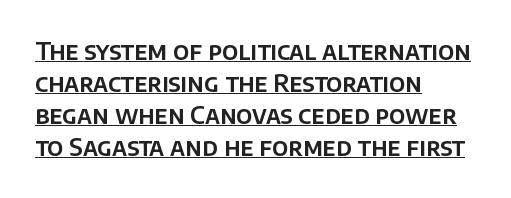
Whoever set this chose a conventional vertical rhythm. Caption: standard tracking, unaltered. Beneath each row of characters lies a ruled line. Nope, not italic — everything's standing straight.
